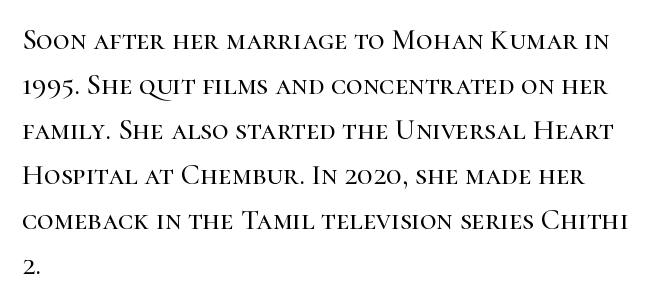
Little horizontal feet cap the strokes, marking this as serif type. One glance says typical: line gaps are just what's usual. Unlike italic type, these characters show no tilt at all. These lines are set flush left with a ragged right edge. Varying glyph widths throughout — classic text-font behaviour. Look at the tracking — it's just the regular setting, nothing added.
